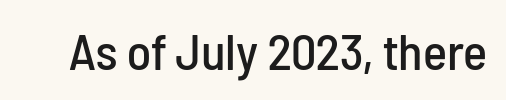
Q: Is the text italic (slanted)? A: No, it is upright.
Q: Is the typeface a serif or a sans-serif typeface? A: Sans-serif.
Q: Is the text underlined? A: No.
Q: Is the spacing between letters normal or unusually wide? A: Normal.
Q: Width (condensed, normal, or wide)? A: Condensed.
Q: Stroke contrast? A: Low.
Q: x-height? A: Medium.
Q: Monospaced? A: No.
